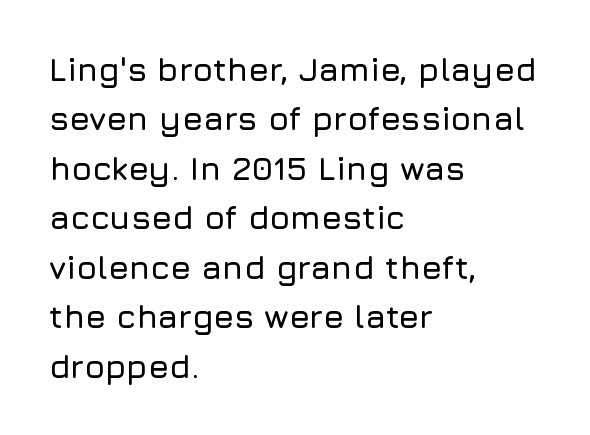
{"serif": "no", "italic": "no", "width": "normal", "stroke_contrast": "low", "x_height": "medium", "monospaced": "no", "underline": "no", "align": "left", "line_spacing": "normal", "line_spacing_ratio": 1.5, "letter_spacing": "normal", "letter_spacing_em": 0.0, "glyph_px": 33}
